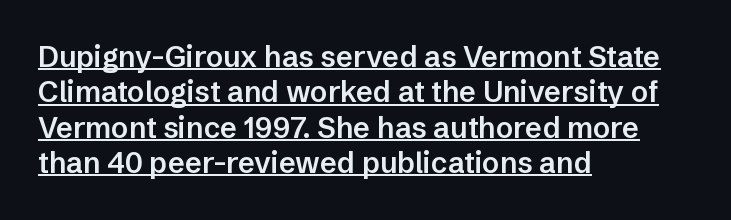
Q: Is the text bold? A: Semi-bold.
Q: Is the text italic (slanted)? A: No, it is upright.
Q: Is the typeface a serif or a sans-serif typeface? A: Sans-serif.
Q: Is the text underlined? A: Yes.
Q: How is the paragraph aligned? A: Left-aligned.
Q: Is the spacing between letters normal or unusually wide? A: Normal.
Q: Width (condensed, normal, or wide)? A: Normal.
Q: Stroke contrast? A: Low.
Q: x-height? A: Medium.
Q: Monospaced? A: No.
